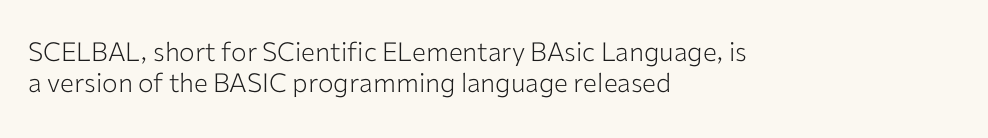
Q: Is the text bold? A: No.
Q: Is the text italic (slanted)? A: No, it is upright.
Q: Is the text underlined? A: No.
Q: How is the paragraph aligned? A: Left-aligned.
Q: Is the spacing between letters normal or unusually wide? A: Normal.
